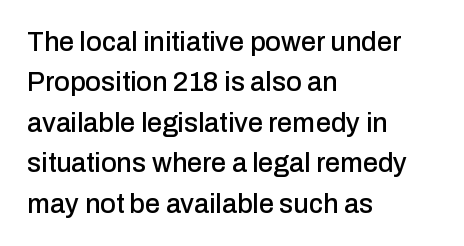
Q: Is the text italic (slanted)? A: No, it is upright.
Q: Is the text underlined? A: No.
Q: How is the paragraph aligned? A: Left-aligned.
Q: Is the spacing between letters normal or unusually wide? A: Normal.
Q: Is the spacing between lines tight, normal or loose? A: Normal.
